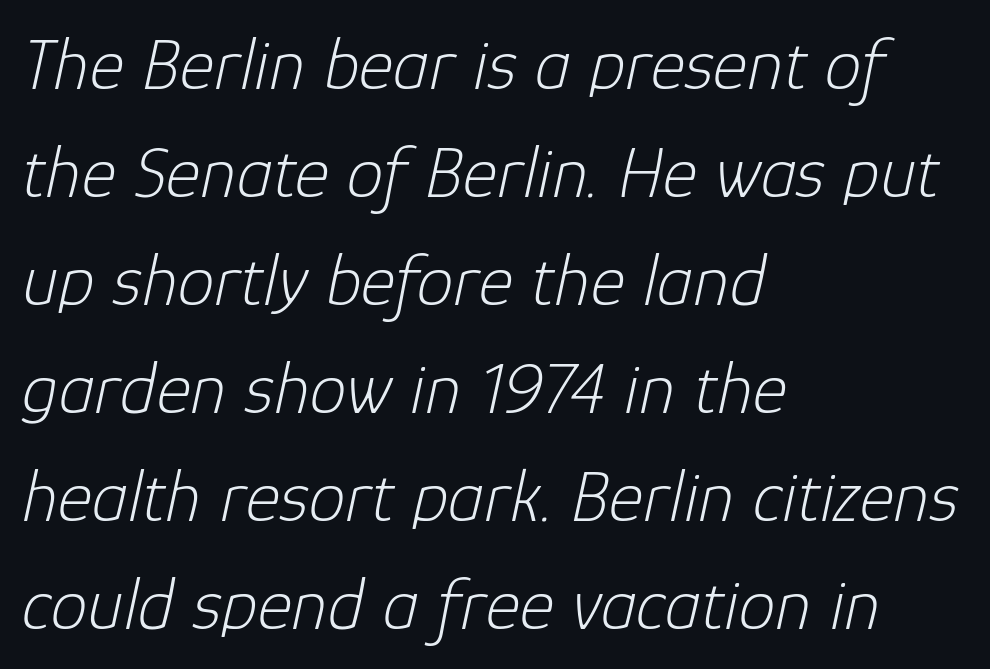
{"italic": "yes", "lean": "right", "slant_degrees": 12, "bold": "no", "weight": "light", "width": "normal", "stroke_contrast": "low", "x_height": "medium", "monospaced": "no", "underline": "no", "align": "left", "line_spacing": "normal", "line_spacing_ratio": 1.46, "letter_spacing": "normal", "letter_spacing_em": 0.0, "glyph_px": 74}
